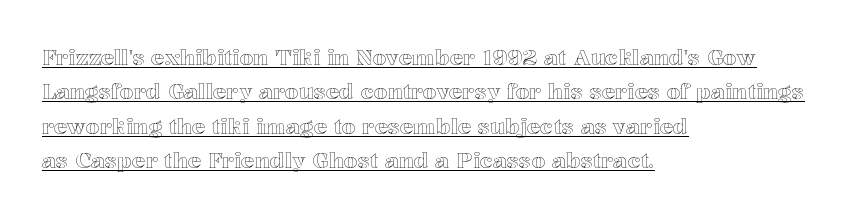
What's the leading like? Ordinary, nothing unusual. This rendering leaves character spacing at its baseline value. A classic flush-left, rag-right setting is used for this passage. The face used here appears with an underline applied. Designer's note — italics off, roman on.
